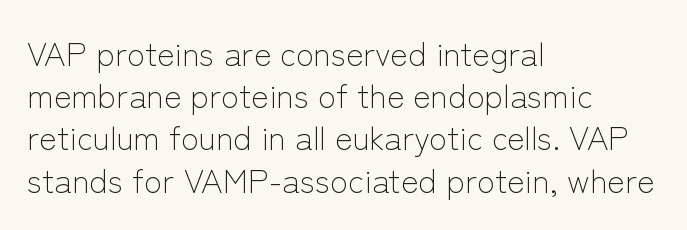
No extra tracking has been applied to these lines. Does the copy run flush right? No — it runs flush left. Evenly set lines give the paragraph a standard silhouette. You can tell from the bare stems that sans-serif type was used. Each letter keeps its own natural width here, so spacing adapts to shape. Counters stay open thanks to moderate or lighter strokes.
